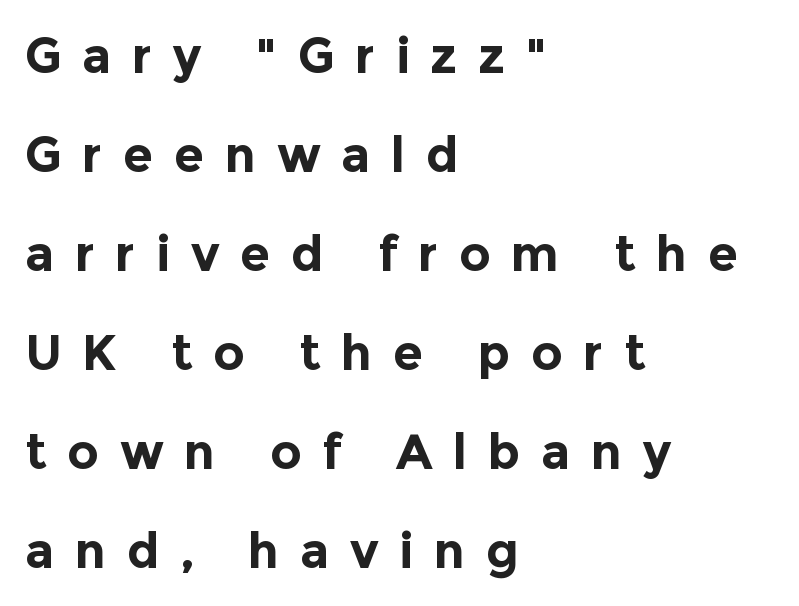
Set as a true bold cut, around the 700 mark. Typographically, this falls in the sans-serif category. Vertical spacing — loose. Someone cranked the tracking dial way up on this one.
